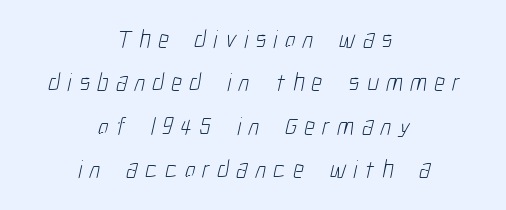
Weight: in the light-to-regular range. These lines stack symmetrically, like a column narrowing and widening about its center. Each word looks stretched out because of the extra space between its letters. This rendering features lettering with no underline.
